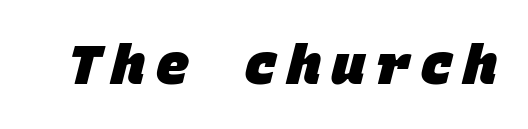
The image shows 55 px heavy sans-serif type, monospaced; set unusually wide letter spacing (+0.2 em), not underlined; low stroke contrast and a large x-height.
